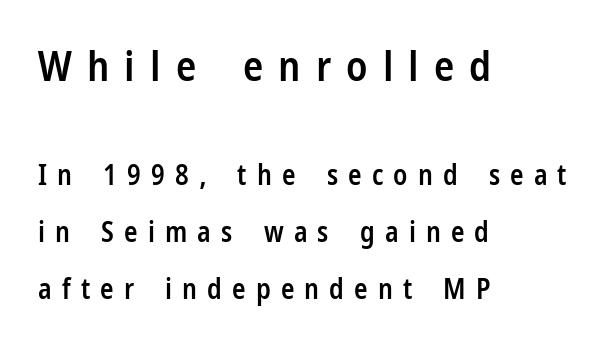
The image shows 42 px semibold, condensed sans-serif type, upright; set left-aligned, loose line spacing (2.02x), unusually wide letter spacing (+0.36 em), not underlined; the first (top) block is 1.5x larger; low stroke contrast and a medium x-height.
